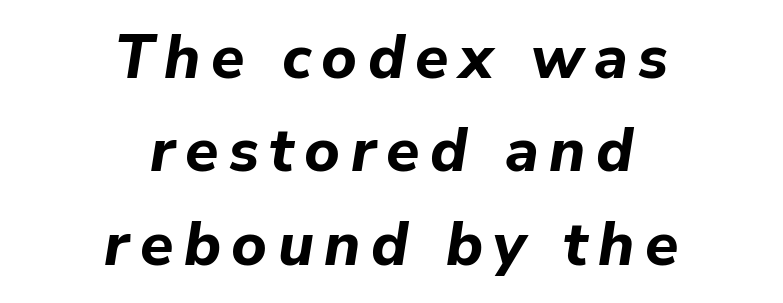
Q: Is the text bold? A: Yes.
Q: Is the text italic (slanted)? A: Yes, it leans right by about 9 degrees.
Q: Is the text underlined? A: No.
Q: How is the paragraph aligned? A: Centered.
Q: Is the spacing between lines tight, normal or loose? A: Normal.
Q: Width (condensed, normal, or wide)? A: Normal.
Q: Stroke contrast? A: Low.
Q: x-height? A: Medium.
Q: Monospaced? A: No.
